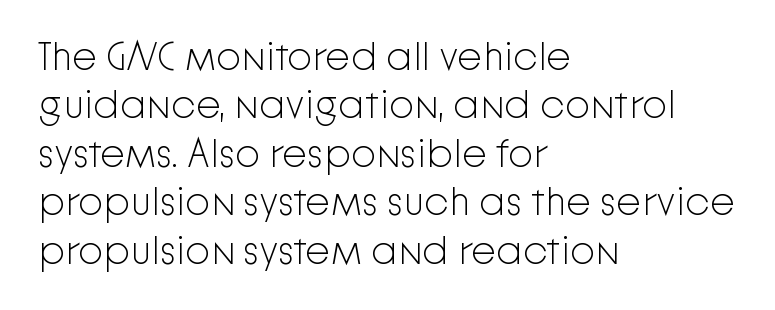
The image shows 40 px light sans-serif type, upright; set left-aligned, line spacing 1.21x, normal letter spacing, not underlined; low stroke contrast and a medium x-height.
